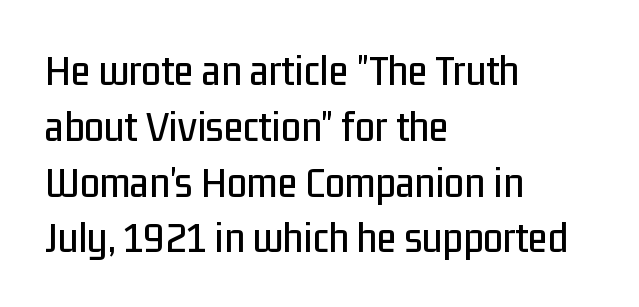
The image shows 45 px condensed sans-serif type, upright; set left-aligned, line spacing 1.24x, normal letter spacing, not underlined; low stroke contrast and a medium x-height.
